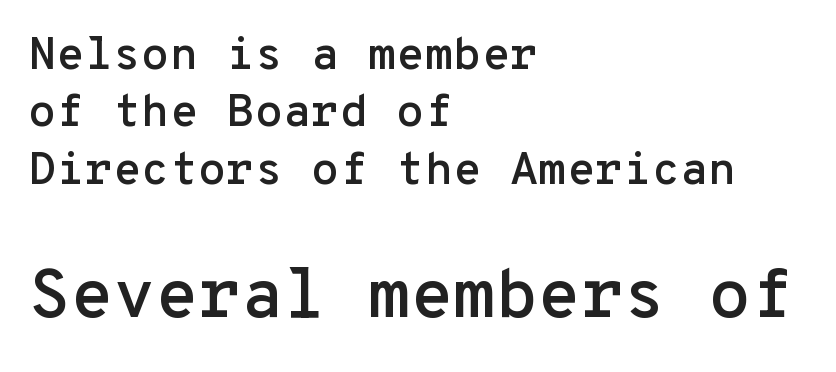
The image shows 69 px sans-serif type, upright, monospaced; set left-aligned, normal line spacing (1.25x), normal letter spacing, not underlined; the second (bottom) block is 1.5x larger; low stroke contrast and a medium x-height.
